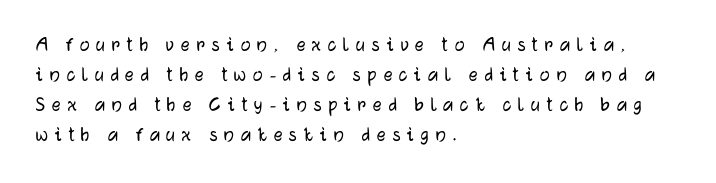
Vertical strokes here are truly vertical. The lines in this sample share a left origin and differ only in where they stop. The area under the type is left untouched. Vertically, the passage feels balanced, rows spaced as you'd expect.
